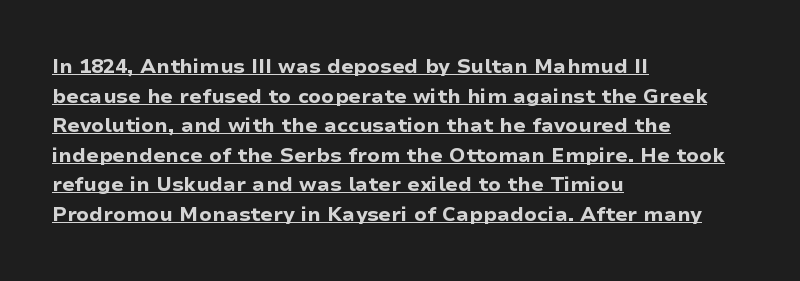
{"italic": "no", "bold": "yes", "underline": "yes", "align": "left", "line_spacing": "normal", "line_spacing_ratio": 1.48, "letter_spacing": "normal", "letter_spacing_em": 0.0, "glyph_px": 20}
